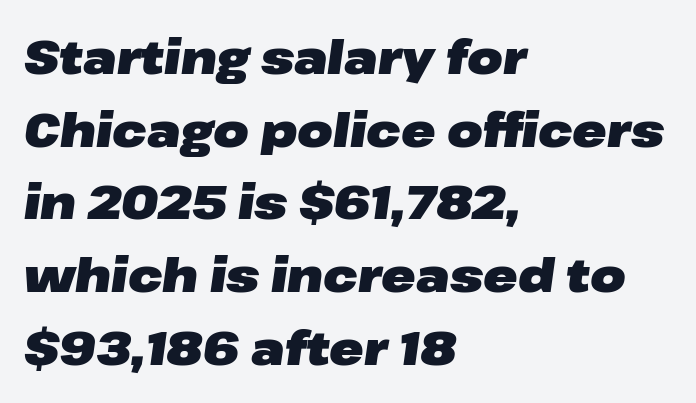
{"italic": "yes", "lean": "right", "slant_degrees": 8, "bold": "yes", "weight": "heavy", "width": "wide", "stroke_contrast": "low", "x_height": "medium", "monospaced": "no", "underline": "no", "align": "left", "line_spacing": "normal", "line_spacing_ratio": 1.58, "letter_spacing": "normal", "letter_spacing_em": 0.0, "glyph_px": 46}
